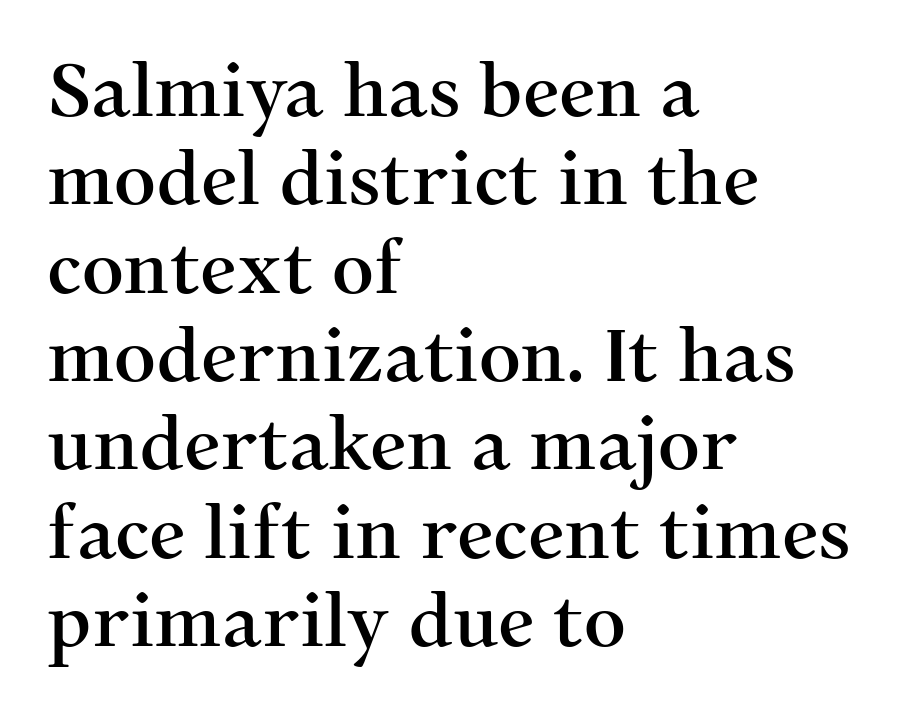
Q: Is the text italic (slanted)? A: No, it is upright.
Q: Is the typeface a serif or a sans-serif typeface? A: Serif.
Q: Is the text underlined? A: No.
Q: How is the paragraph aligned? A: Left-aligned.
Q: Is the spacing between letters normal or unusually wide? A: Normal.
Q: Width (condensed, normal, or wide)? A: Normal.
Q: Stroke contrast? A: Medium.
Q: x-height? A: Medium.
Q: Monospaced? A: No.
